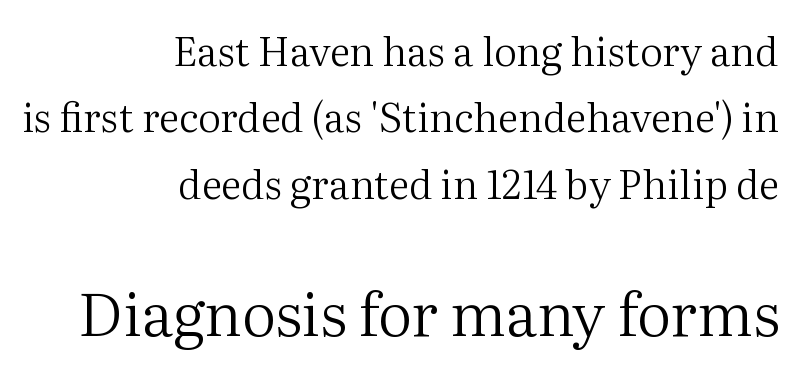
{"serif": "yes", "italic": "no", "bold": "no", "weight": "regular", "width": "normal", "stroke_contrast": "medium", "x_height": "medium", "monospaced": "no", "underline": "no", "align": "right", "line_spacing": "normal", "line_spacing_ratio": 1.66, "letter_spacing": "normal", "letter_spacing_em": 0.0, "larger_block": "second", "size_ratio": 1.5, "glyph_px": 60}
